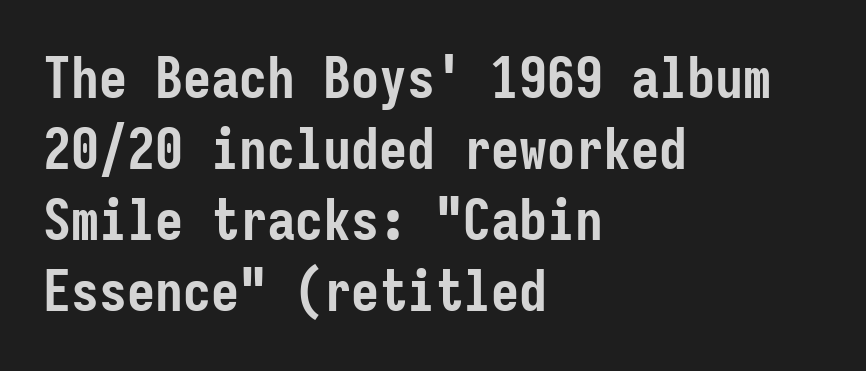
Q: Is the text bold? A: Yes.
Q: Is the text italic (slanted)? A: No, it is upright.
Q: Is the typeface a serif or a sans-serif typeface? A: Sans-serif.
Q: Is the text underlined? A: No.
Q: How is the paragraph aligned? A: Left-aligned.
Q: Is the spacing between letters normal or unusually wide? A: Normal.
Q: Is the spacing between lines tight, normal or loose? A: Normal.
Q: Width (condensed, normal, or wide)? A: Condensed.
Q: Stroke contrast? A: Low.
Q: x-height? A: Medium.
Q: Monospaced? A: Yes.
